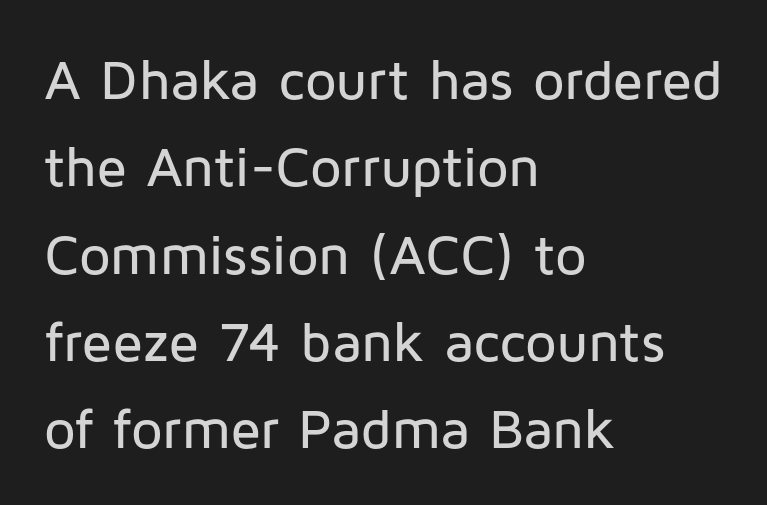
{"serif": "no", "italic": "no", "width": "normal", "stroke_contrast": "low", "x_height": "medium", "monospaced": "no", "underline": "no", "align": "left", "line_spacing": "normal", "line_spacing_ratio": 1.56, "letter_spacing": "normal", "letter_spacing_em": 0.0, "glyph_px": 56}
